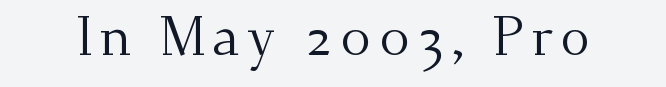
{"serif": "yes", "italic": "no", "bold": "no", "weight": "regular", "width": "normal", "stroke_contrast": "medium", "x_height": "small", "monospaced": "no", "underline": "no", "glyph_px": 54}
